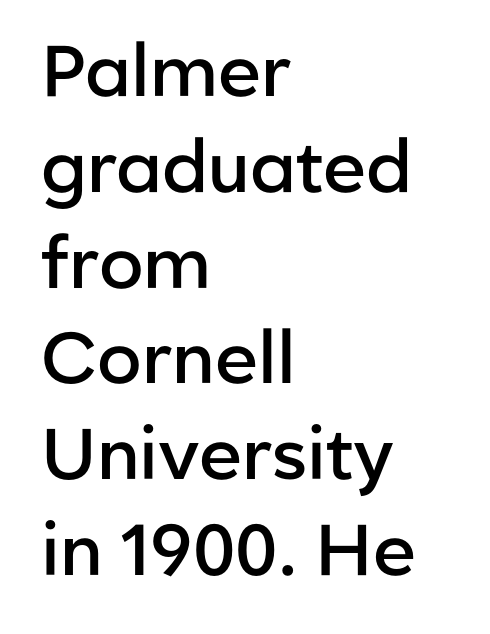
{"serif": "no", "italic": "no", "bold": "semi", "weight": "semibold", "width": "normal", "stroke_contrast": "low", "x_height": "medium", "monospaced": "no", "underline": "no", "align": "left", "line_spacing": "normal", "line_spacing_ratio": 1.33, "letter_spacing": "normal", "letter_spacing_em": 0.0, "glyph_px": 72}
